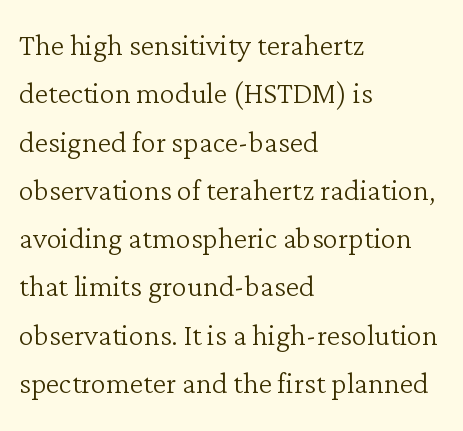
{"serif": "yes", "italic": "no", "bold": "no", "weight": "light", "width": "normal", "stroke_contrast": "low", "x_height": "medium", "monospaced": "no", "underline": "no", "align": "left", "line_spacing": "normal", "line_spacing_ratio": 1.27, "letter_spacing": "normal", "letter_spacing_em": 0.0, "glyph_px": 38}
